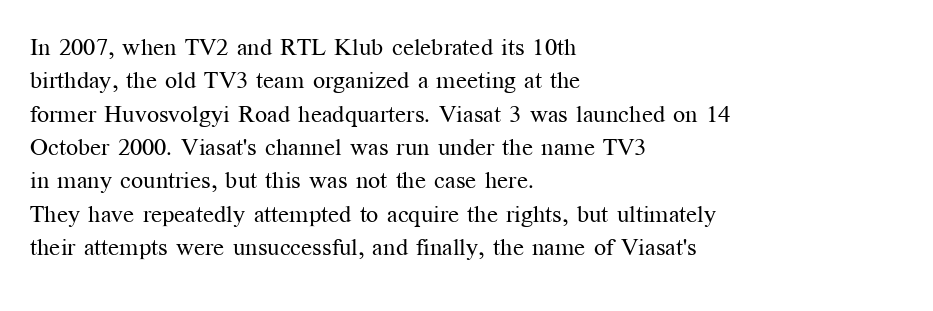
The image shows 24 px text type, upright; set left-aligned, normal line spacing (1.39x), normal letter spacing, not underlined.
